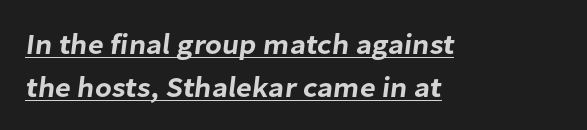
{"serif": "no", "width": "normal", "stroke_contrast": "low", "x_height": "medium", "monospaced": "no", "underline": "yes", "align": "left", "line_spacing": "normal", "line_spacing_ratio": 1.47, "letter_spacing": "normal", "letter_spacing_em": 0.0, "glyph_px": 29}
